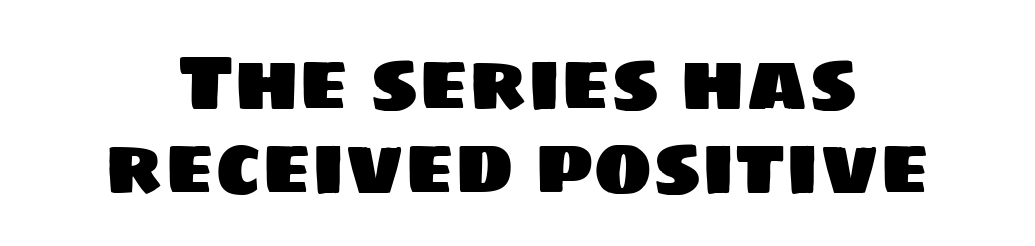
Q: Is the typeface a serif or a sans-serif typeface? A: Sans-serif.
Q: Is the text underlined? A: No.
Q: How is the paragraph aligned? A: Centered.
Q: Is the spacing between letters normal or unusually wide? A: Normal.
Q: Is the spacing between lines tight, normal or loose? A: Tight.
Q: Width (condensed, normal, or wide)? A: Normal.
Q: Stroke contrast? A: Low.
Q: x-height? A: Large.
Q: Monospaced? A: No.
